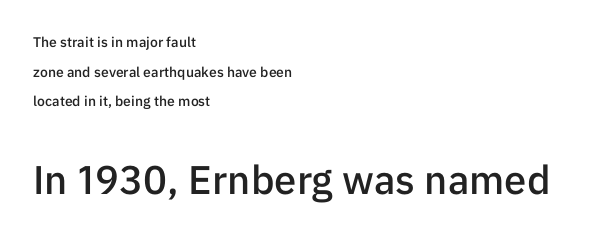
Q: Is the text bold? A: Semi-bold.
Q: Is the text italic (slanted)? A: No, it is upright.
Q: Is the typeface a serif or a sans-serif typeface? A: Sans-serif.
Q: Is the text underlined? A: No.
Q: How is the paragraph aligned? A: Left-aligned.
Q: Is the spacing between letters normal or unusually wide? A: Normal.
Q: Is the spacing between lines tight, normal or loose? A: Loose.
Q: Which block of text is set in a larger size, the first (top) or the second (bottom)? A: The second (bottom) one.
Q: Width (condensed, normal, or wide)? A: Normal.
Q: Stroke contrast? A: Low.
Q: x-height? A: Medium.
Q: Monospaced? A: No.
